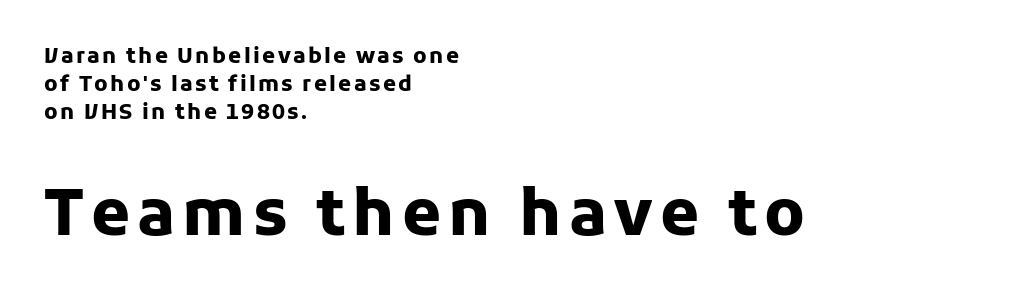
Does the bottom block carry the larger type? Yes, it does. Nope, no serifs anywhere on these letters. The ragged edge is on the right, which tells us the setting is flush left. Check the space under the baseline: it is left empty. Notice how descenders clear the ascenders below comfortably — that's standard leading. The passage shown is typed in a proportional face where columns would drift.
